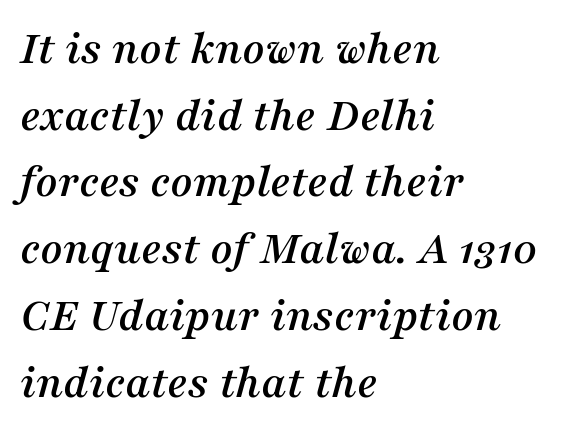
The words here are not underlined. Do the characters align in a grid? No, the font is proportional. An italicized treatment has been applied to the whole sample. Observe the ordinary spacing: letters are neighbours, not strangers. The font family rendered here belongs to the serif group. Short and long lines alike share a common starting point at left.
